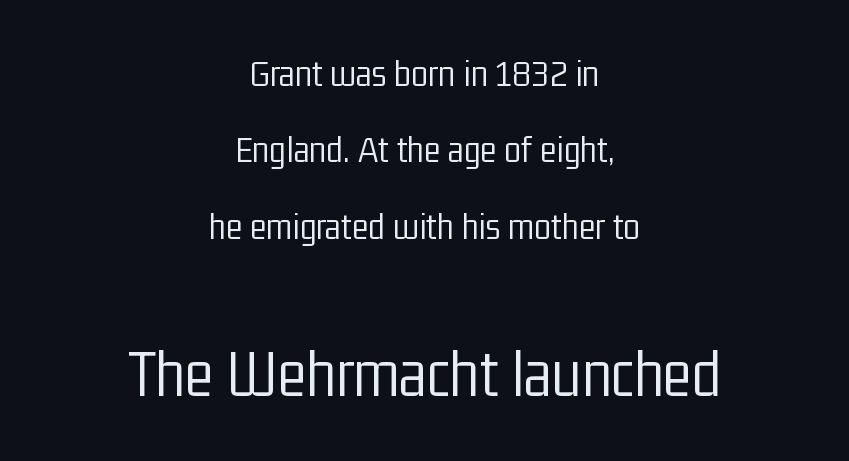
{"serif": "no", "italic": "no", "bold": "no", "weight": "light", "width": "condensed", "stroke_contrast": "low", "x_height": "medium", "monospaced": "no", "underline": "no", "align": "center", "line_spacing": "loose", "line_spacing_ratio": 1.96, "letter_spacing": "normal", "letter_spacing_em": 0.0, "larger_block": "second", "size_ratio": 1.74, "glyph_px": 68}
